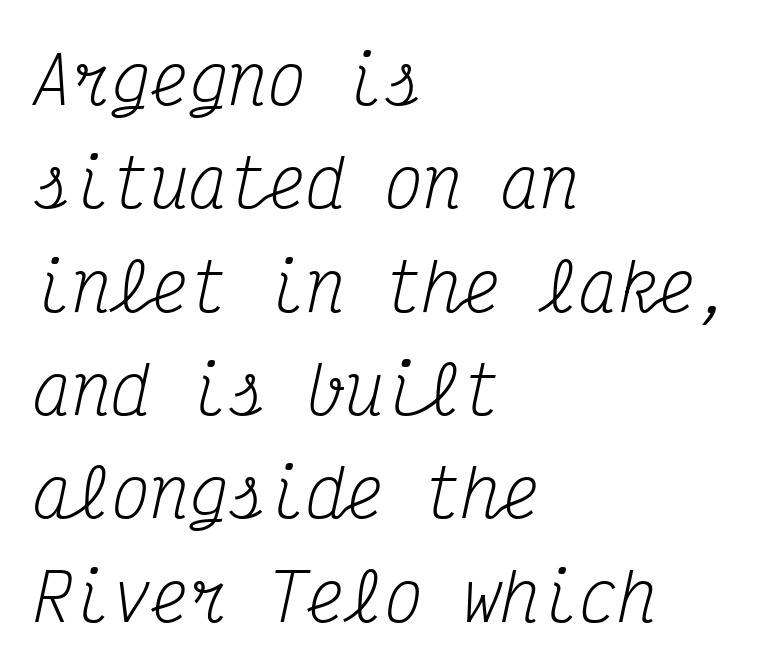
Q: Is the text bold? A: No.
Q: Is the text italic (slanted)? A: Yes, it leans right by about 12 degrees.
Q: Is the typeface a serif or a sans-serif typeface? A: Serif.
Q: Is the text underlined? A: No.
Q: How is the paragraph aligned? A: Left-aligned.
Q: Is the spacing between letters normal or unusually wide? A: Normal.
Q: Is the spacing between lines tight, normal or loose? A: Normal.
Q: Width (condensed, normal, or wide)? A: Condensed.
Q: Stroke contrast? A: Medium.
Q: x-height? A: Medium.
Q: Monospaced? A: Yes.
